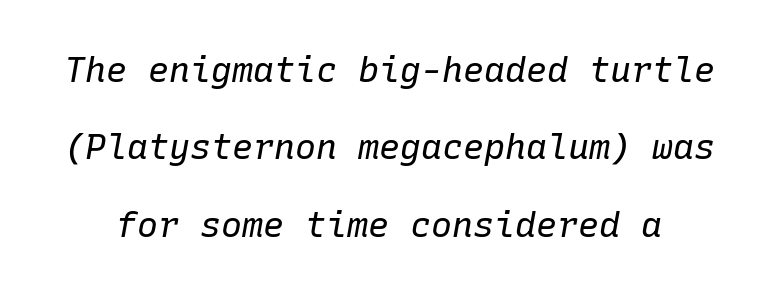
{"italic": "yes", "lean": "right", "slant_degrees": 10, "bold": "no", "weight": "regular", "width": "normal", "stroke_contrast": "low", "x_height": "medium", "monospaced": "yes", "underline": "no", "line_spacing": "loose", "line_spacing_ratio": 2.21, "letter_spacing": "normal", "letter_spacing_em": 0.0, "glyph_px": 35}
